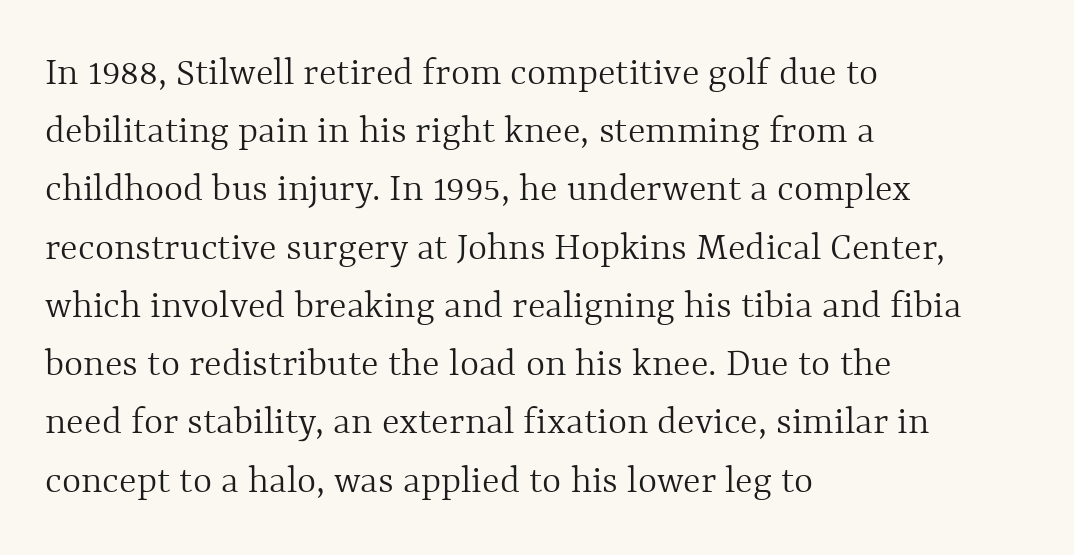
The specimen omits any rule beneath the text block's lines. The axis of the letterforms is exactly vertical. Inter-character spacing is left at the font's built-in metrics. The rag falls on the right side of this text block. Proportional: the letters do not fall into vertical columns.
